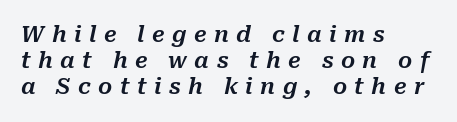
Q: Is the text italic (slanted)? A: Yes, it leans right by about 10 degrees.
Q: Is the text underlined? A: No.
Q: How is the paragraph aligned? A: Left-aligned.
Q: Is the spacing between letters normal or unusually wide? A: Unusually wide.
